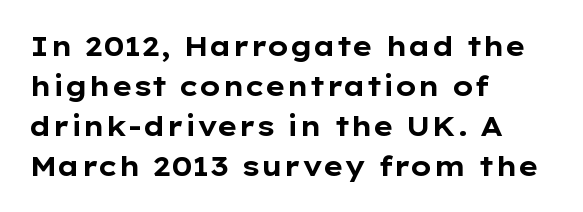
The image shows 27 px bold type, upright; set left-aligned, normal line spacing (1.48x), normal letter spacing, not underlined.
